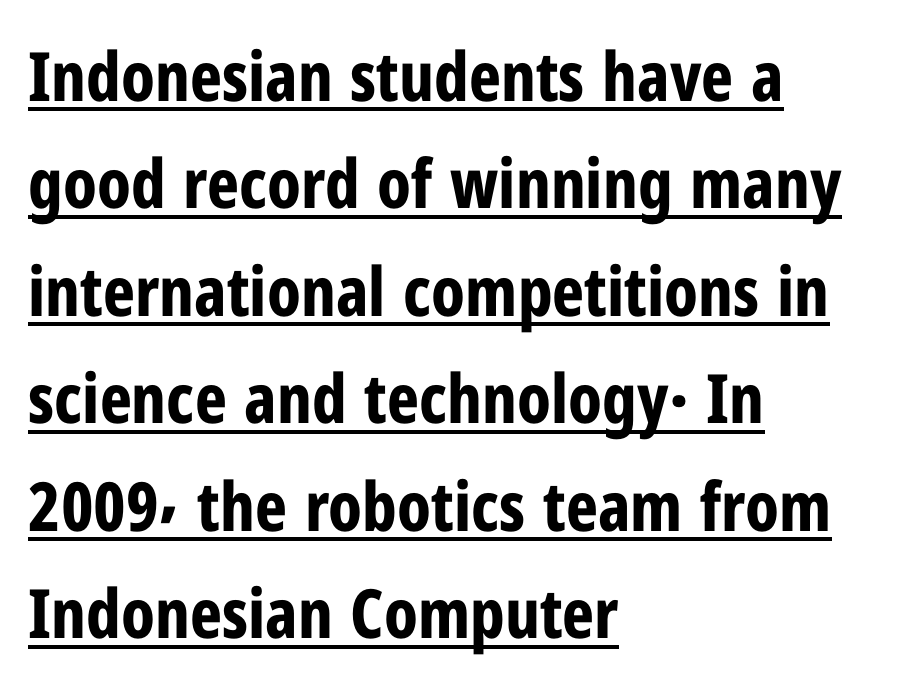
The image shows 68 px bold, condensed sans-serif type, upright; set left-aligned, normal line spacing (1.58x), normal letter spacing, underlined; low stroke contrast and a medium x-height.
